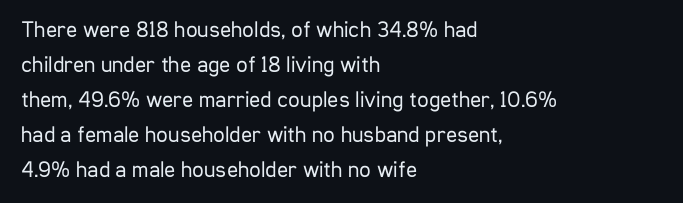
The image shows 23 px text type, upright; set left-aligned, normal line spacing (1.52x), normal letter spacing, not underlined.
